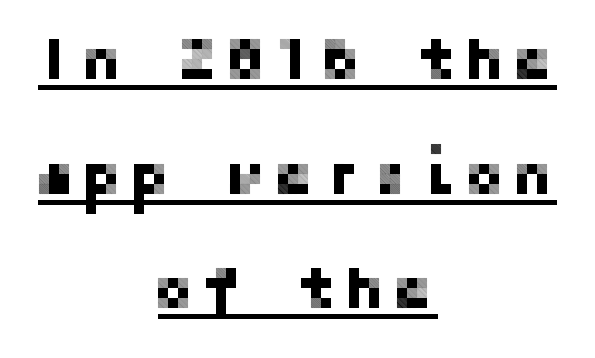
Q: Is the text italic (slanted)? A: No, it is upright.
Q: Is the typeface a serif or a sans-serif typeface? A: Sans-serif.
Q: Is the text underlined? A: Yes.
Q: How is the paragraph aligned? A: Centered.
Q: Is the spacing between lines tight, normal or loose? A: Loose.
Q: Width (condensed, normal, or wide)? A: Normal.
Q: Stroke contrast? A: Low.
Q: x-height? A: Medium.
